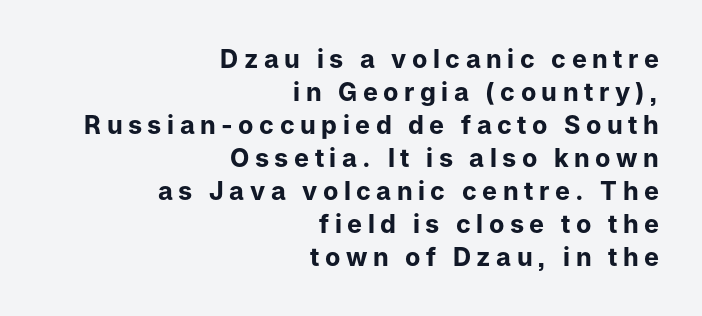
The image shows 25 px bold type, upright; set right-aligned, normal line spacing (1.32x), unusually wide letter spacing (+0.22 em), not underlined.
